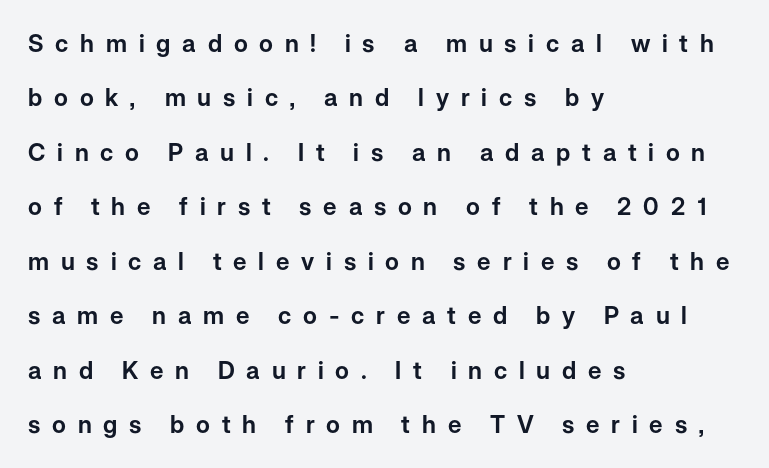
{"italic": "no", "underline": "no", "align": "left", "line_spacing": "loose", "line_spacing_ratio": 2.27, "letter_spacing": "wide", "letter_spacing_em": 0.49, "glyph_px": 24}
